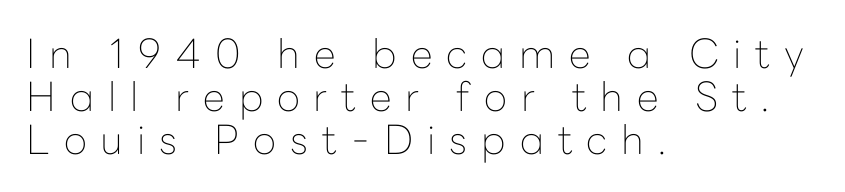
{"serif": "no", "italic": "no", "bold": "no", "weight": "thin", "width": "normal", "stroke_contrast": "low", "x_height": "medium", "monospaced": "no", "underline": "no", "align": "left", "line_spacing": "tight", "line_spacing_ratio": 1.08, "letter_spacing": "wide", "letter_spacing_em": 0.35, "glyph_px": 40}
